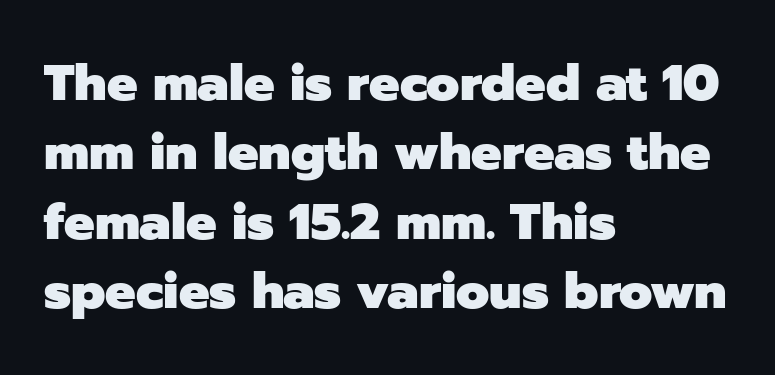
Q: Is the text bold? A: Yes.
Q: Is the text italic (slanted)? A: No, it is upright.
Q: Is the typeface a serif or a sans-serif typeface? A: Sans-serif.
Q: Is the text underlined? A: No.
Q: How is the paragraph aligned? A: Left-aligned.
Q: Is the spacing between letters normal or unusually wide? A: Normal.
Q: Is the spacing between lines tight, normal or loose? A: Normal.
Q: Width (condensed, normal, or wide)? A: Normal.
Q: Stroke contrast? A: Low.
Q: x-height? A: Medium.
Q: Monospaced? A: No.
